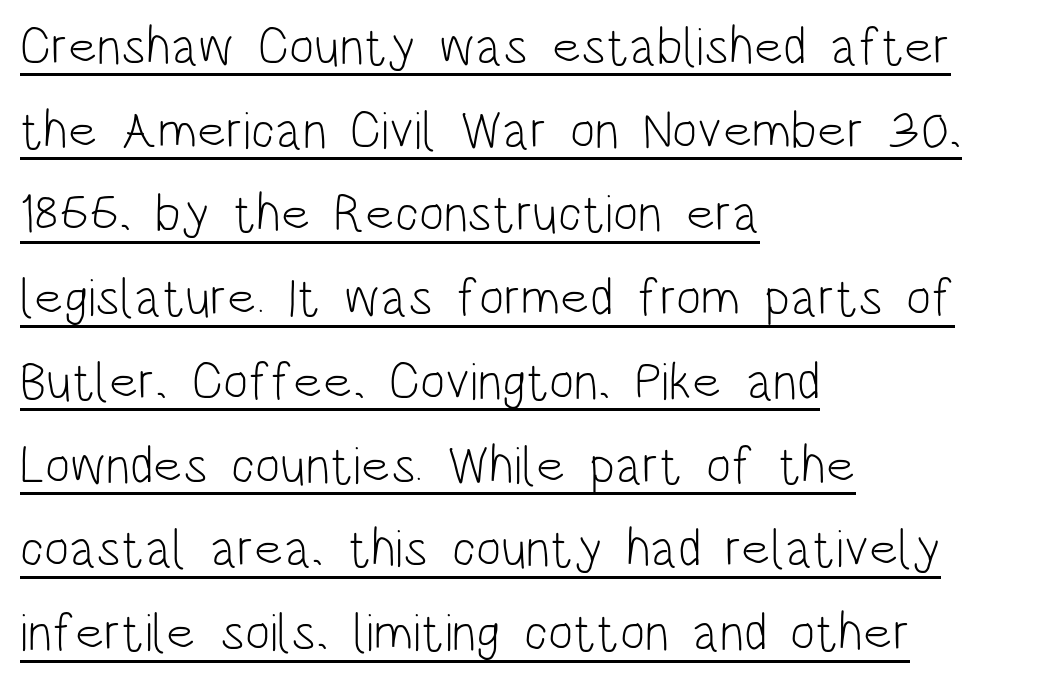
Nope, no serifs anywhere on these letters. Alignment: flush left. Underlined type. The face looks like a standard text weight, possibly lighter.
